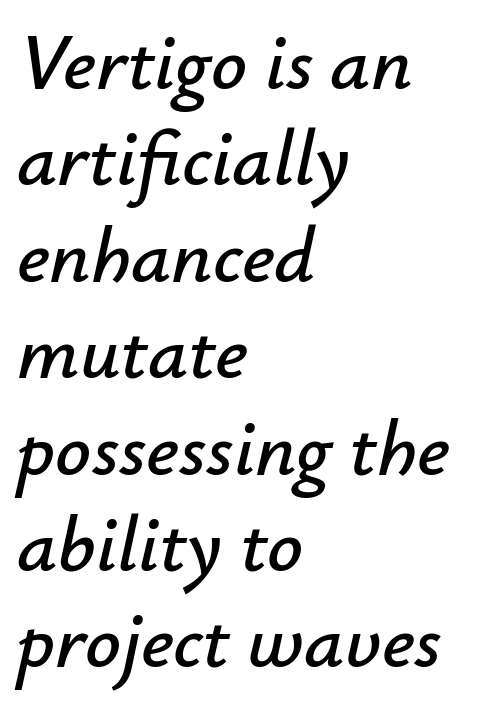
Q: Is the text italic (slanted)? A: Yes, it leans right by about 12 degrees.
Q: Is the text underlined? A: No.
Q: How is the paragraph aligned? A: Left-aligned.
Q: Is the spacing between letters normal or unusually wide? A: Normal.
Q: Width (condensed, normal, or wide)? A: Normal.
Q: Stroke contrast? A: Low.
Q: x-height? A: Small.
Q: Monospaced? A: No.
